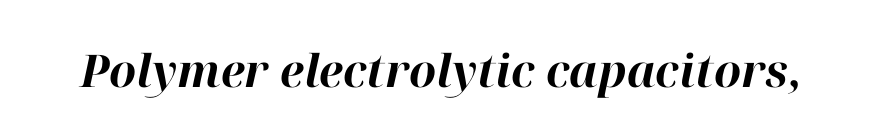
The image shows 45 px bold type, italic (leaning right); set normal letter spacing, not underlined; high stroke contrast and a medium x-height.
